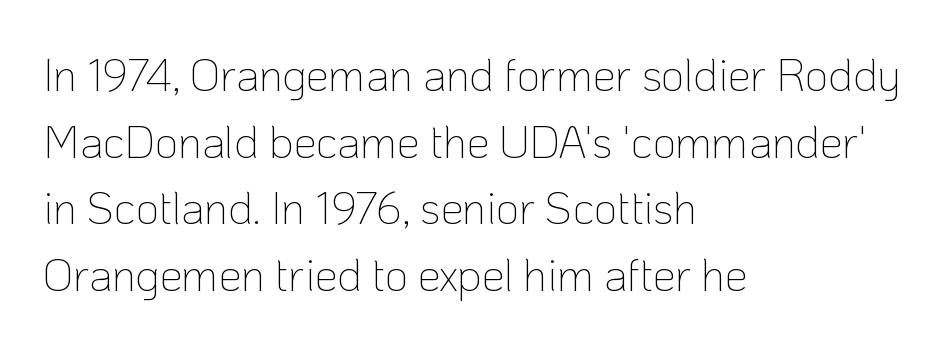
The image shows 45 px thin sans-serif type, upright; set left-aligned, normal line spacing (1.48x), normal letter spacing, not underlined; low stroke contrast and a medium x-height.
